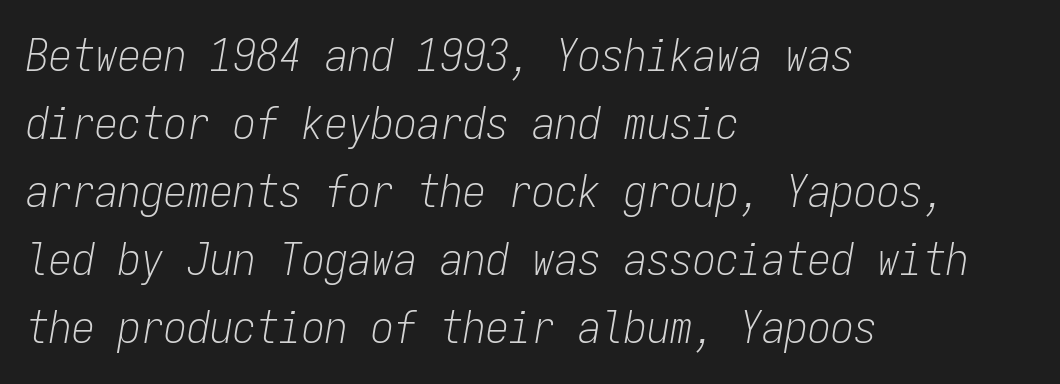
Q: Is the text bold? A: No.
Q: Is the text italic (slanted)? A: Yes, it leans right by about 9 degrees.
Q: Is the text underlined? A: No.
Q: How is the paragraph aligned? A: Left-aligned.
Q: Is the spacing between letters normal or unusually wide? A: Normal.
Q: Is the spacing between lines tight, normal or loose? A: Normal.
Q: Width (condensed, normal, or wide)? A: Condensed.
Q: Stroke contrast? A: Low.
Q: x-height? A: Medium.
Q: Monospaced? A: Yes.
